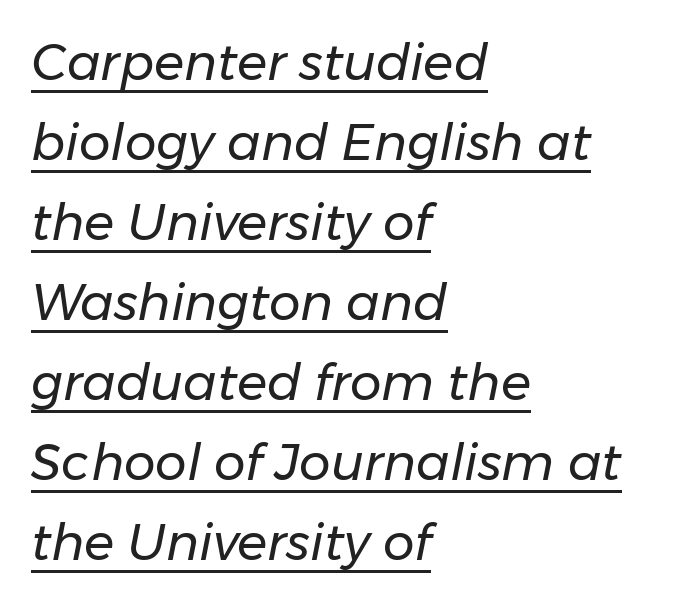
Q: Is the text bold? A: No.
Q: Is the text italic (slanted)? A: Yes, it leans right by about 11 degrees.
Q: Is the text underlined? A: Yes.
Q: How is the paragraph aligned? A: Left-aligned.
Q: Is the spacing between letters normal or unusually wide? A: Normal.
Q: Is the spacing between lines tight, normal or loose? A: Normal.
Q: Width (condensed, normal, or wide)? A: Normal.
Q: Stroke contrast? A: Low.
Q: x-height? A: Medium.
Q: Monospaced? A: No.
